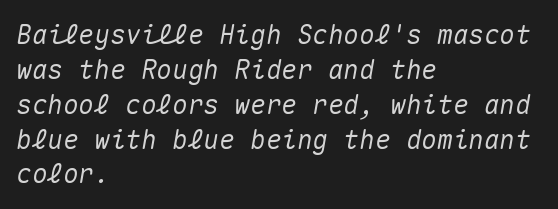
{"italic": "yes", "lean": "right", "slant_degrees": 10, "underline": "no", "align": "left", "line_spacing": "normal", "line_spacing_ratio": 1.34, "letter_spacing": "normal", "letter_spacing_em": 0.0, "glyph_px": 26}
